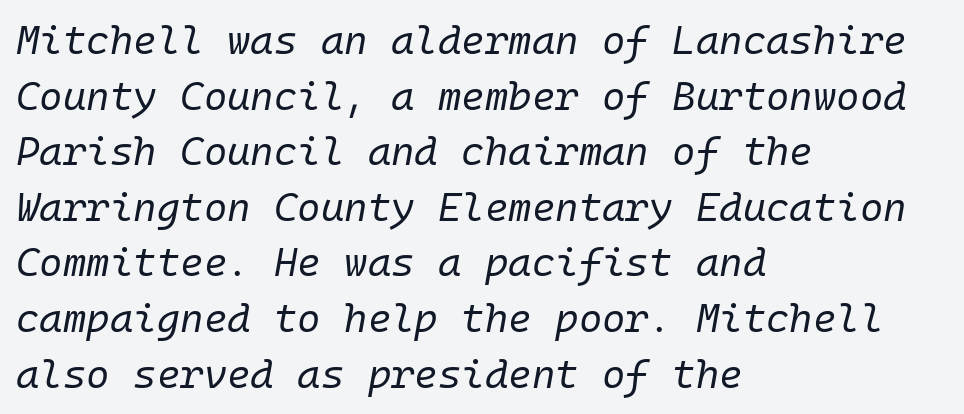
Q: Is the text bold? A: No.
Q: Is the text italic (slanted)? A: Yes, it leans right by about 10 degrees.
Q: Is the text underlined? A: No.
Q: How is the paragraph aligned? A: Left-aligned.
Q: Is the spacing between letters normal or unusually wide? A: Normal.
Q: Is the spacing between lines tight, normal or loose? A: Normal.
Q: Width (condensed, normal, or wide)? A: Normal.
Q: Stroke contrast? A: Low.
Q: x-height? A: Medium.
Q: Monospaced? A: Yes.
